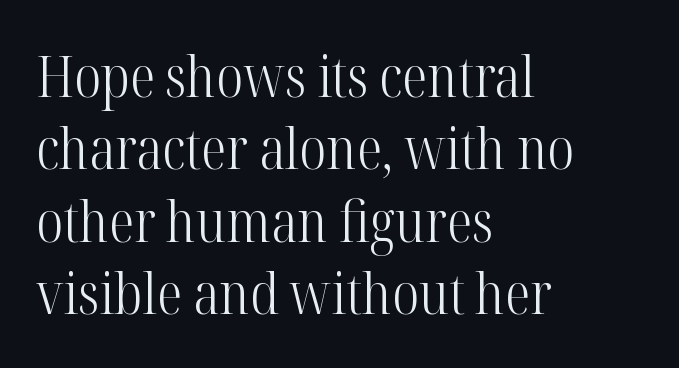
This sample uses a serif face. The space between consecutive lines is moderate. The space directly below the letters is spotless. Vertical strokes here are truly vertical. No extra tracking has been applied to these lines. The passage shown is typed in a proportional face where columns would drift.
